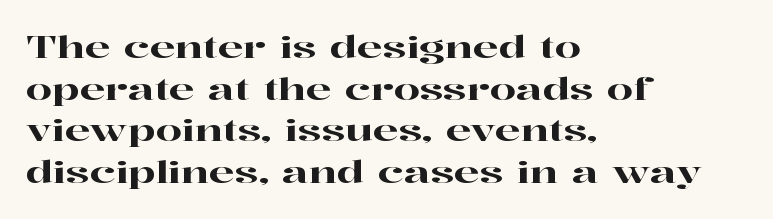
{"serif": "yes", "italic": "no", "width": "wide", "stroke_contrast": "high", "x_height": "medium", "monospaced": "no", "underline": "no", "align": "left", "line_spacing": "normal", "line_spacing_ratio": 1.39, "letter_spacing": "normal", "letter_spacing_em": 0.0, "glyph_px": 30}
